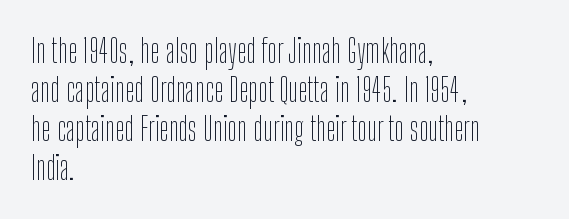
Summary of weight: not heavy and not bold. When letters stand straight like this, we call the style roman or upright. Spacing between characters is what you'd get straight out of the box. These lines are rendered in a variable-pitch font. One-word summary of the alignment: left.
